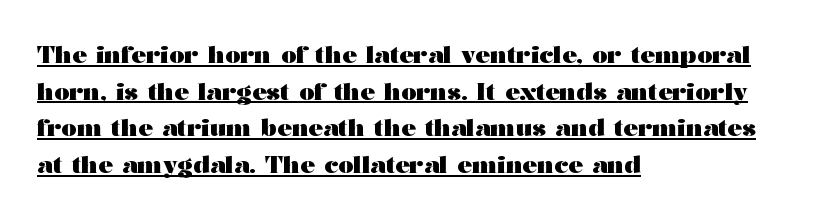
Every character sits straight up, as roman type does. Each line of the rendering has a horizontal stroke beneath the glyphs. Students, note that the glyphs here touch the page at normal intervals. Normally led — the rows are evenly, conventionally spaced. Reading down the block, your eye returns to a fixed left position each line.
